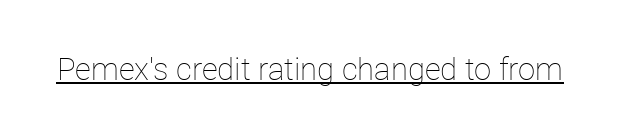
The image shows 31 px thin type, upright; set normal letter spacing, underlined; low stroke contrast and a medium x-height.
